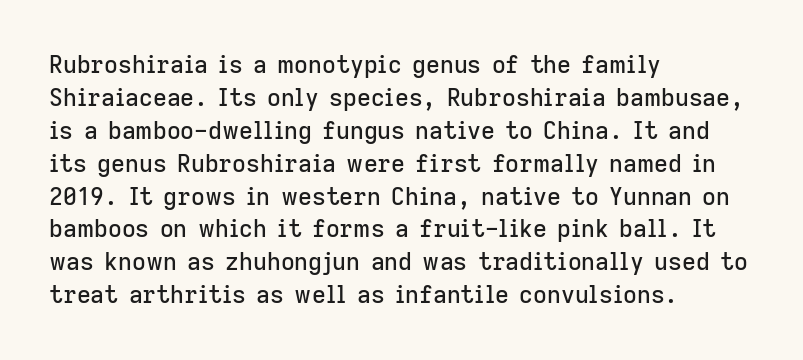
The image shows 24 px text type, upright; set left-aligned, normal line spacing (1.37x), normal letter spacing, not underlined.
